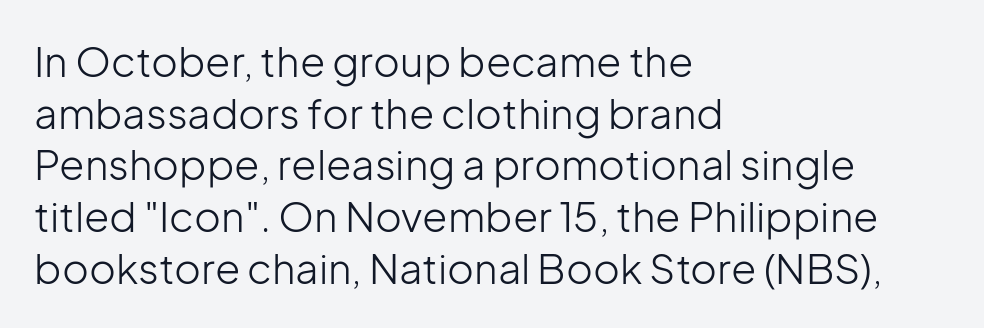
{"serif": "no", "italic": "no", "bold": "no", "weight": "light", "width": "normal", "stroke_contrast": "low", "x_height": "medium", "monospaced": "no", "underline": "no", "align": "left", "line_spacing": "normal", "line_spacing_ratio": 1.26, "letter_spacing": "normal", "letter_spacing_em": 0.0, "glyph_px": 41}
